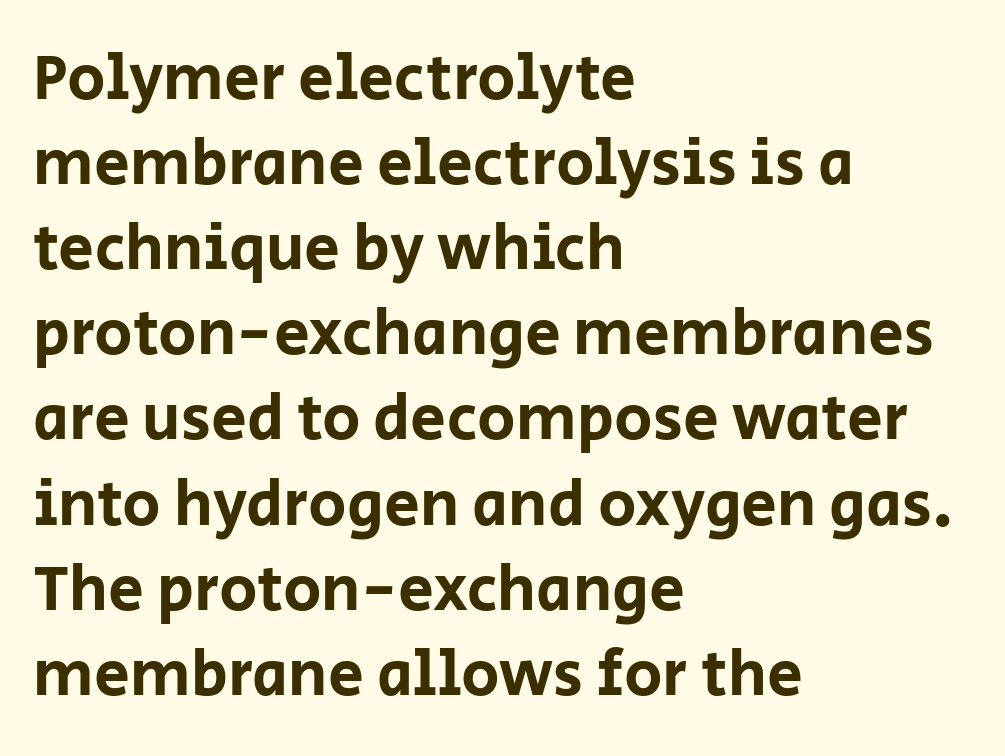
{"serif": "no", "italic": "no", "width": "normal", "stroke_contrast": "low", "x_height": "large", "monospaced": "no", "underline": "no", "align": "left", "line_spacing": "normal", "line_spacing_ratio": 1.33, "letter_spacing": "normal", "letter_spacing_em": 0.0, "glyph_px": 64}
